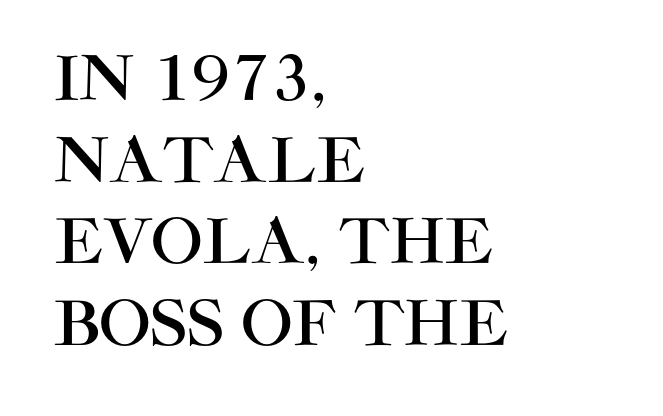
{"serif": "no", "italic": "no", "width": "normal", "stroke_contrast": "high", "x_height": "large", "monospaced": "no", "underline": "no", "align": "left", "line_spacing": "normal", "line_spacing_ratio": 1.34, "letter_spacing": "normal", "letter_spacing_em": 0.0, "glyph_px": 61}
